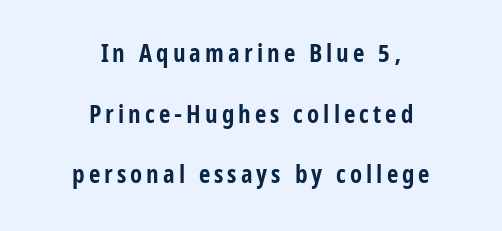
The typesetting leans heavy: a genuine bold. Does the lettering tilt? It doesn't — this is upright. Whoever set this chose breathing room over compactness in the vertical rhythm. Only glyphs here, with clear space below each row.
